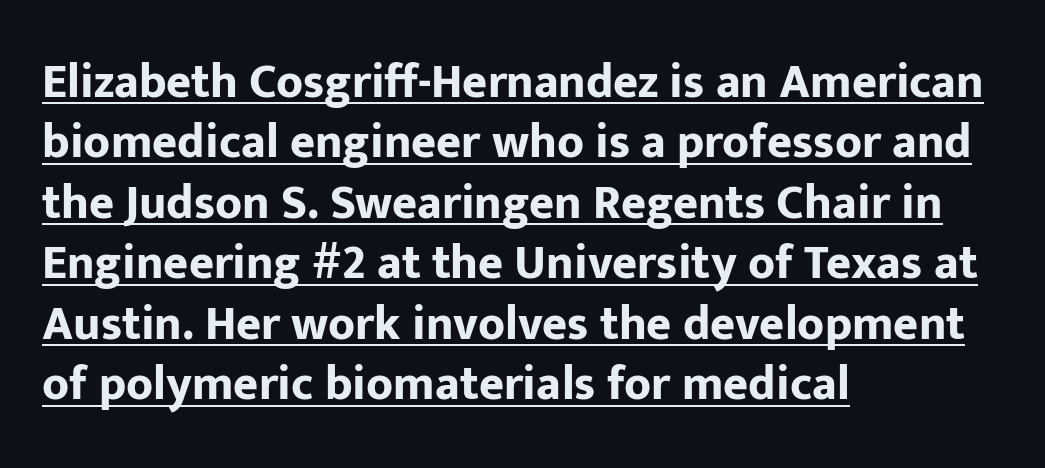
{"serif": "no", "italic": "no", "bold": "yes", "weight": "bold", "width": "normal", "stroke_contrast": "low", "x_height": "medium", "monospaced": "no", "underline": "yes", "align": "left", "line_spacing": "normal", "line_spacing_ratio": 1.26, "letter_spacing": "normal", "letter_spacing_em": 0.0, "glyph_px": 48}
